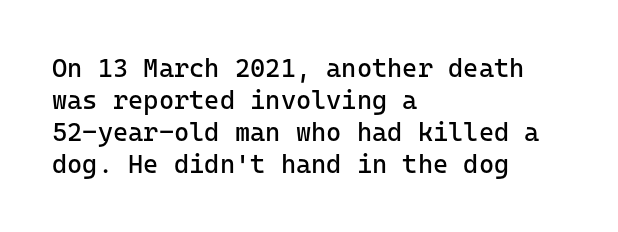
Q: Is the text bold? A: No.
Q: Is the text italic (slanted)? A: No, it is upright.
Q: Is the text underlined? A: No.
Q: How is the paragraph aligned? A: Left-aligned.
Q: Is the spacing between letters normal or unusually wide? A: Normal.
